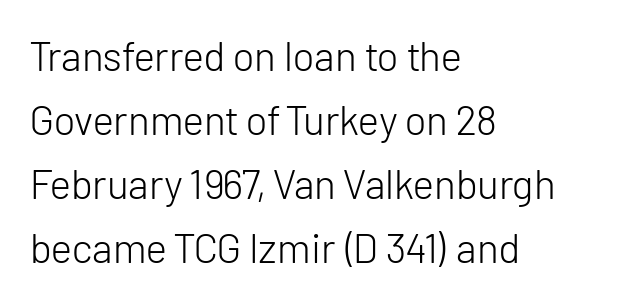
The image shows 41 px light sans-serif type, upright; set left-aligned, normal line spacing (1.56x), normal letter spacing, not underlined; low stroke contrast and a medium x-height.
